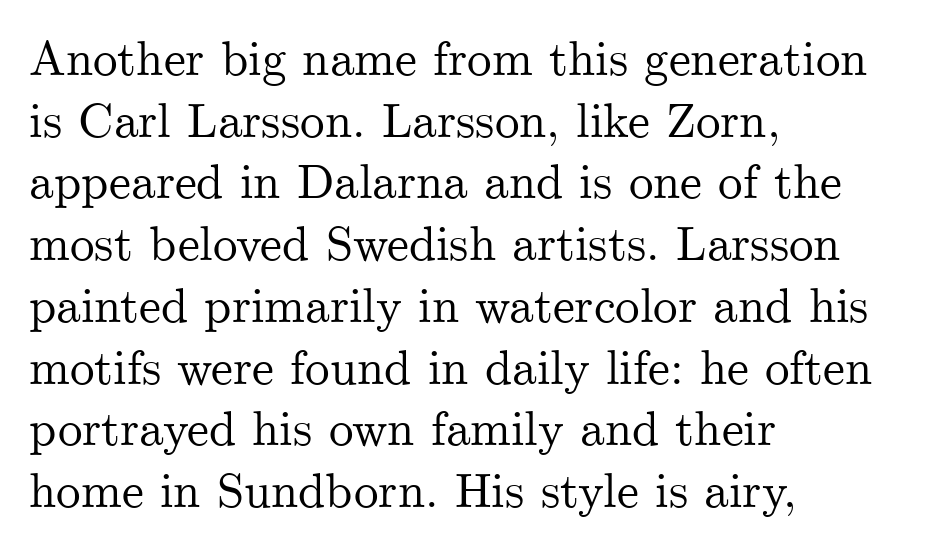
The gaps between neighbouring characters are ordinary and unremarkable. This sample has the flowing, uneven cadence of proportional lettering. Typographically, this falls in the serif category. Characters remain perfectly vertical along every line.
